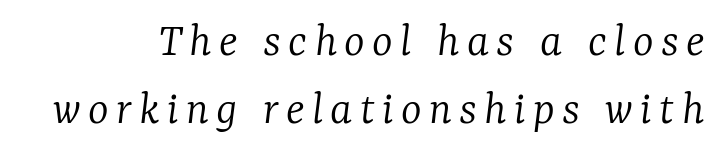
The zone under the glyphs is completely vacant. The face used here has a pronounced slope to its letters. The passage shown stacks its lines at a standard gap. The letters look calm and open, with moderate or lighter stems. Does the type have serifs? Yes, each stem ends in a small foot.
